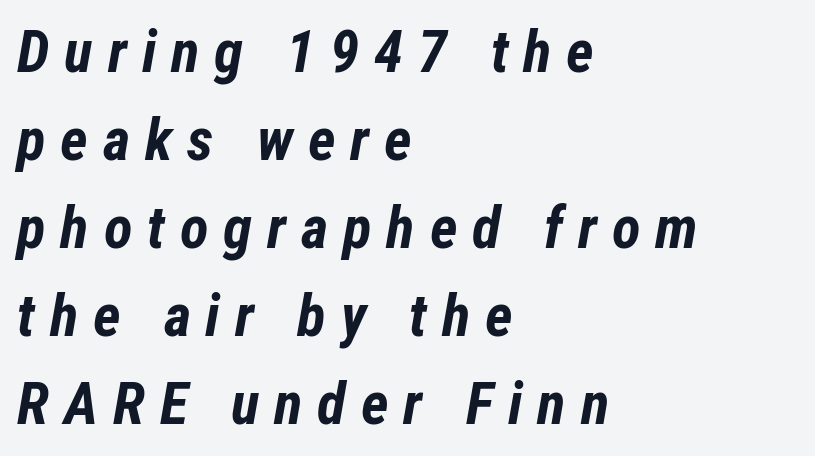
The lettering tilts uniformly, giving the passage an italic look. Horizontally, the lines are justified to the leading edge only. This sample has the flowing, uneven cadence of proportional lettering. Substantial extra tracking has been applied to these lines.
